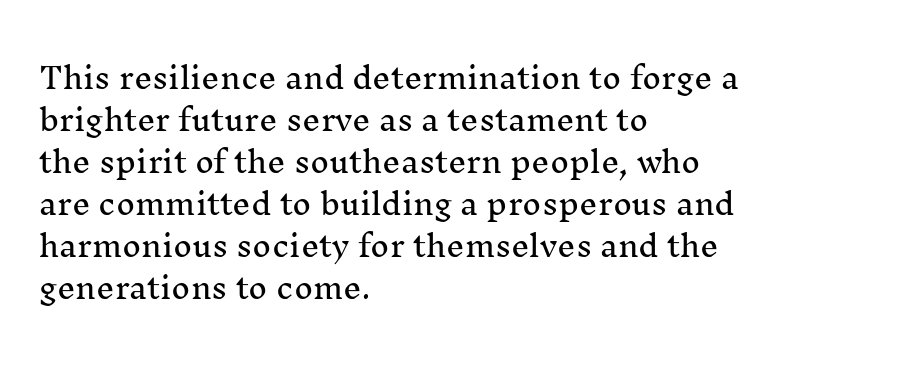
Q: Is the text italic (slanted)? A: No, it is upright.
Q: Is the typeface a serif or a sans-serif typeface? A: Serif.
Q: Is the text underlined? A: No.
Q: How is the paragraph aligned? A: Left-aligned.
Q: Is the spacing between letters normal or unusually wide? A: Normal.
Q: Is the spacing between lines tight, normal or loose? A: Normal.
Q: Width (condensed, normal, or wide)? A: Normal.
Q: Stroke contrast? A: Medium.
Q: x-height? A: Medium.
Q: Monospaced? A: No.
